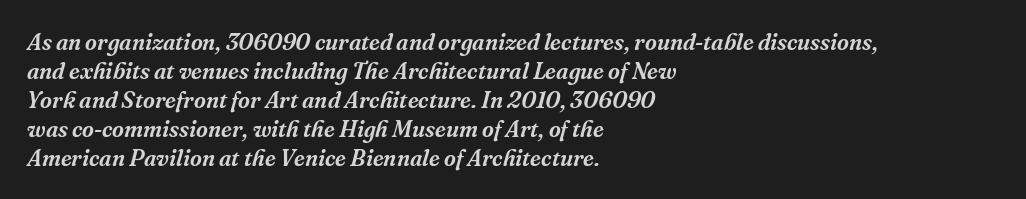
The image shows 23 px text type, italic (leaning right); set left-aligned, normal line spacing (1.26x), normal letter spacing, not underlined.
